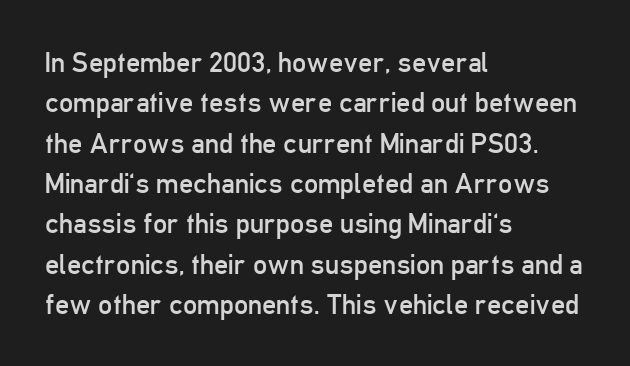
{"serif": "no", "italic": "no", "bold": "no", "weight": "regular", "width": "condensed", "stroke_contrast": "low", "x_height": "medium", "monospaced": "no", "underline": "no", "align": "left", "line_spacing": "normal", "line_spacing_ratio": 1.44, "letter_spacing": "normal", "letter_spacing_em": 0.0, "glyph_px": 28}
